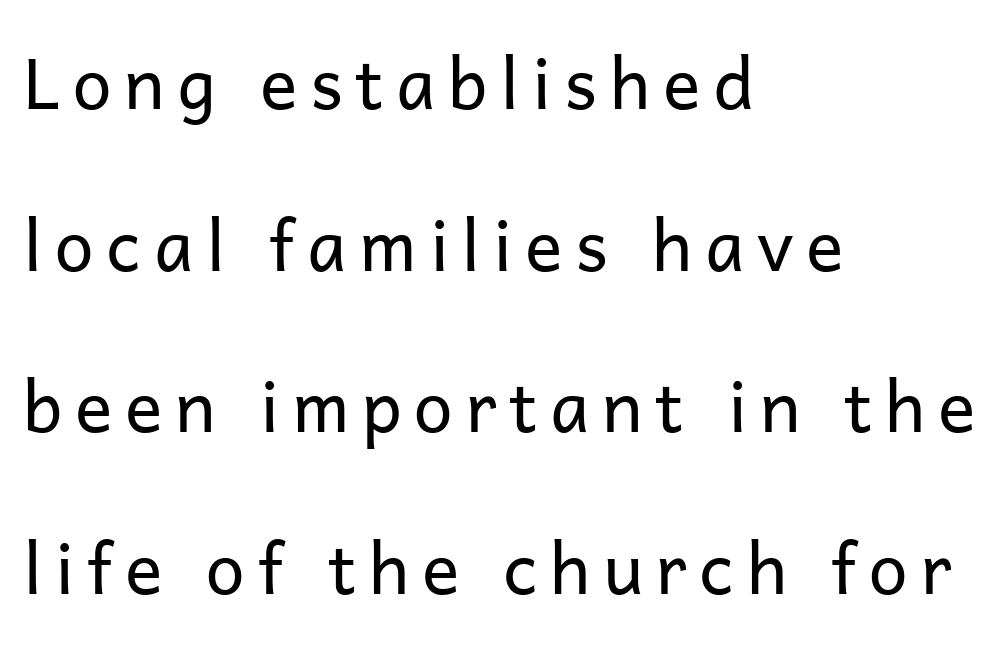
Compared with typical paragraphs, the rows here are farther apart. The face looks like a standard text weight, possibly lighter. This sample uses an upright cut, with every glyph sitting square on the baseline. Each letter keeps its own natural width here, so spacing adapts to shape. These lines are composed in type without serifs. The rag falls on the right side of this text block.
